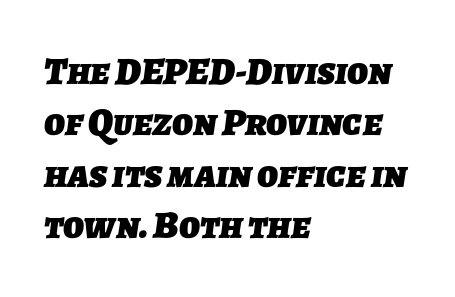
{"serif": "no", "bold": "yes", "weight": "heavy", "width": "normal", "stroke_contrast": "low", "x_height": "medium", "monospaced": "no", "underline": "no", "align": "left", "line_spacing": "normal", "line_spacing_ratio": 1.32, "letter_spacing": "normal", "letter_spacing_em": 0.0, "glyph_px": 39}
